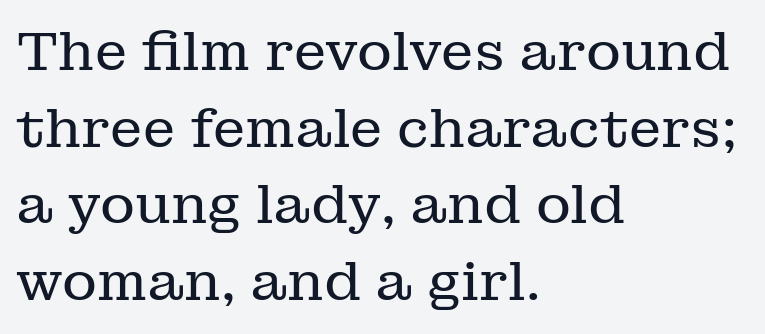
{"serif": "yes", "italic": "no", "bold": "no", "weight": "regular", "width": "normal", "stroke_contrast": "low", "x_height": "medium", "monospaced": "no", "underline": "no", "align": "left", "line_spacing": "normal", "line_spacing_ratio": 1.42, "letter_spacing": "normal", "letter_spacing_em": 0.0, "glyph_px": 54}
